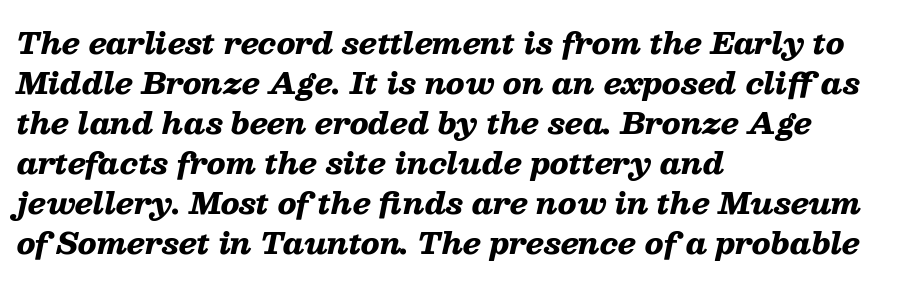
Q: Is the text bold? A: Yes.
Q: Is the text italic (slanted)? A: Yes, it leans right by about 13 degrees.
Q: Is the text underlined? A: No.
Q: How is the paragraph aligned? A: Left-aligned.
Q: Is the spacing between letters normal or unusually wide? A: Normal.
Q: Is the spacing between lines tight, normal or loose? A: Normal.
Q: Width (condensed, normal, or wide)? A: Wide.
Q: Stroke contrast? A: Low.
Q: x-height? A: Medium.
Q: Monospaced? A: No.
